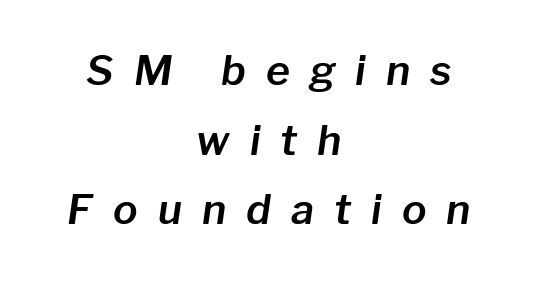
Emphasis-style slanted type is in use. Typeset on center — no edge is straight. Clear beneath every line of the passage. One glance says typical: line gaps are just what's usual.
